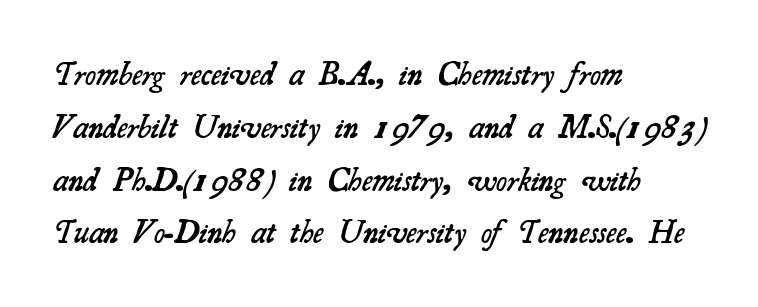
{"serif": "yes", "bold": "semi", "weight": "semibold", "width": "normal", "stroke_contrast": "medium", "x_height": "small", "monospaced": "no", "underline": "no", "align": "left", "line_spacing": "normal", "line_spacing_ratio": 1.6, "letter_spacing": "normal", "letter_spacing_em": 0.0, "glyph_px": 33}
